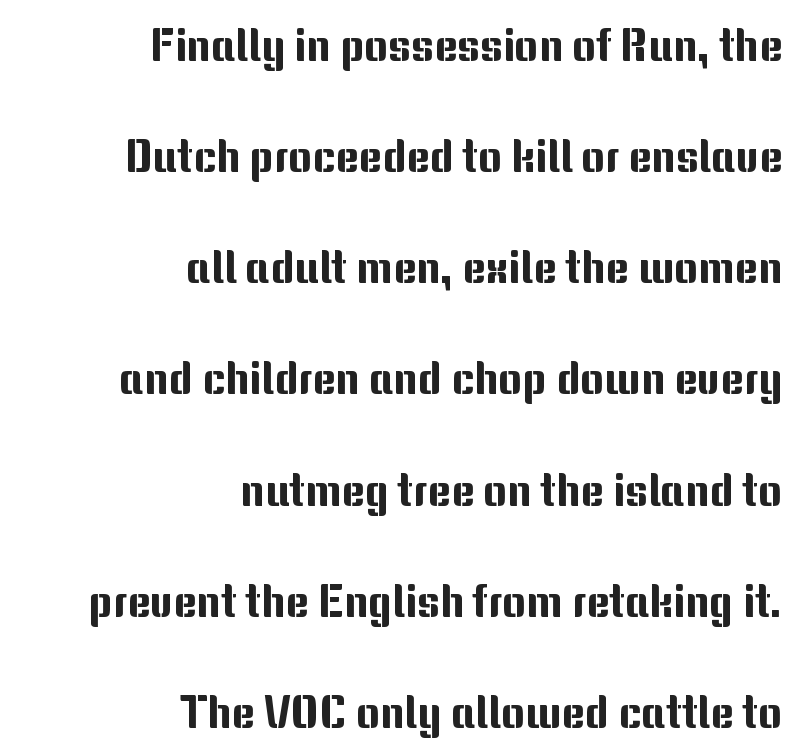
Whoever set this chose breathing room over compactness in the vertical rhythm. The compositor pushed each line to the right boundary. Note the varied advance widths — an 'i' is clearly narrower than an 'm'. Characters follow at the spacing the type designer built in. You can tell from the bare stems that sans-serif type was used. The typography opts for an upright posture over an oblique one.
